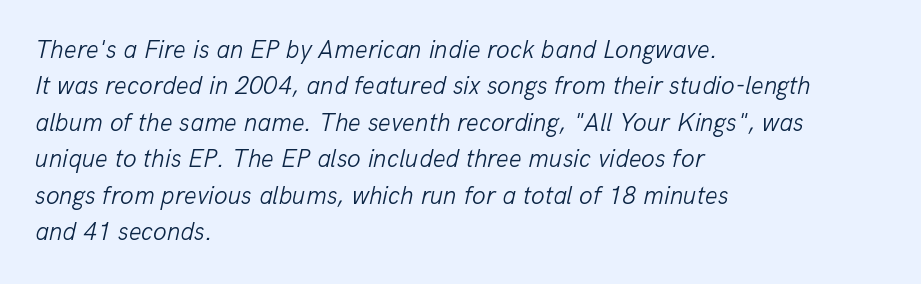
Q: Is the text bold? A: No.
Q: Is the text italic (slanted)? A: Yes, it leans right by about 13 degrees.
Q: Is the text underlined? A: No.
Q: How is the paragraph aligned? A: Left-aligned.
Q: Is the spacing between letters normal or unusually wide? A: Normal.
Q: Is the spacing between lines tight, normal or loose? A: Normal.
